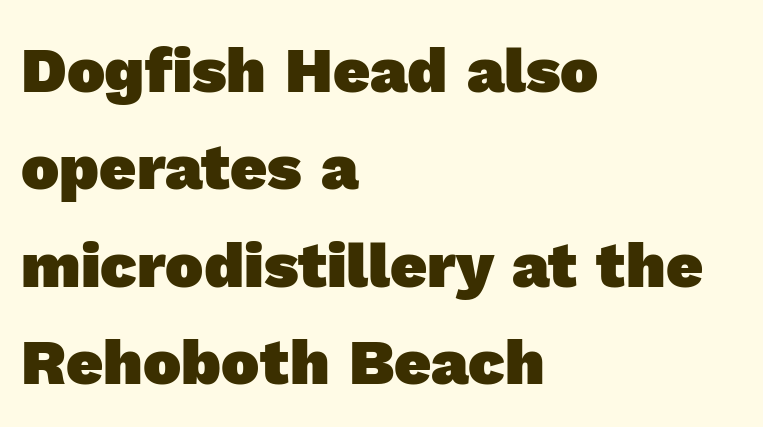
{"serif": "no", "bold": "yes", "weight": "heavy", "width": "normal", "x_height": "medium", "monospaced": "no", "underline": "no", "align": "left", "line_spacing": "normal", "line_spacing_ratio": 1.52, "letter_spacing": "normal", "letter_spacing_em": 0.0, "glyph_px": 64}
